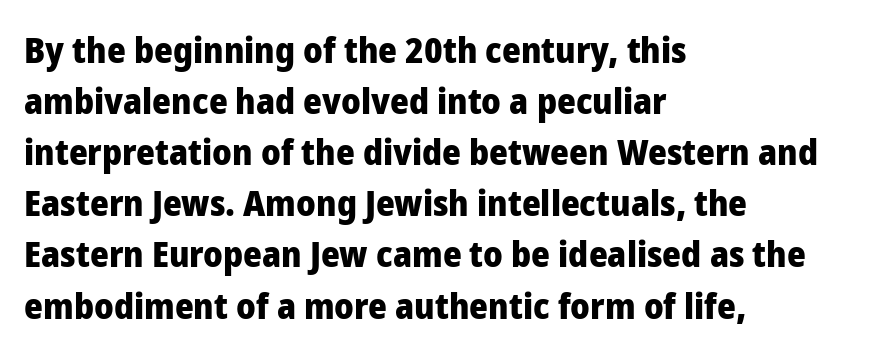
The image shows 36 px heavy sans-serif type, upright; set left-aligned, normal line spacing (1.42x), normal letter spacing, not underlined; low stroke contrast and a medium x-height.
